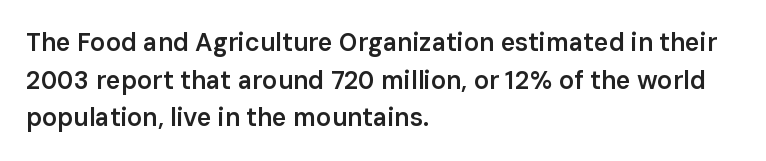
The foot of each line stays bare and open. Horizontal bands of white between lines are of average thickness. A fair bit of extra ink — the face is semibold, not bold. Where is the straight margin? On the left.
